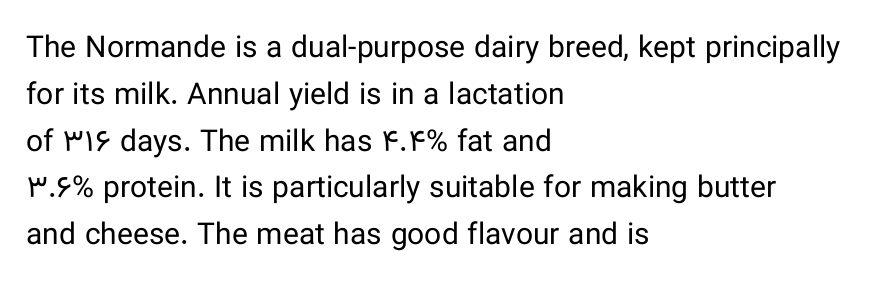
{"serif": "no", "italic": "no", "bold": "no", "weight": "regular", "width": "normal", "stroke_contrast": "low", "x_height": "medium", "monospaced": "no", "underline": "no", "align": "left", "line_spacing": "normal", "line_spacing_ratio": 1.56, "letter_spacing": "normal", "letter_spacing_em": 0.0, "glyph_px": 30}
